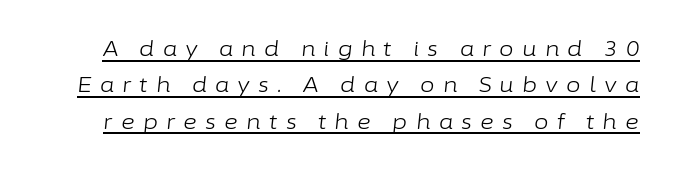
Compared with a typical body face, this is equally light or lighter still. Quick note: italic. Underline: present. Is the letter spacing exaggerated? Yes — the characters are pushed far apart.
